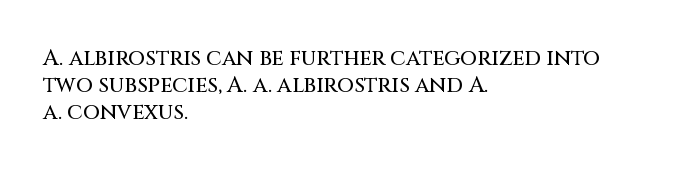
The image shows 22 px text type, upright; set left-aligned, line spacing 1.22x, normal letter spacing, not underlined.
